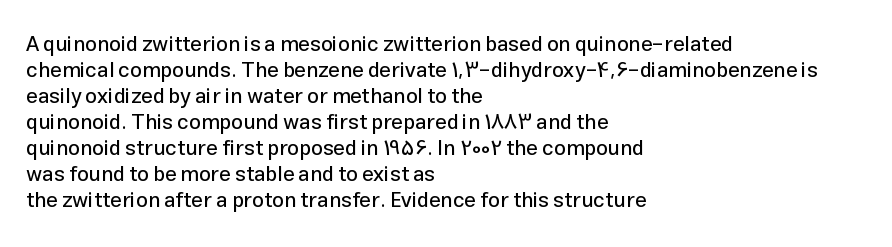
{"italic": "no", "underline": "no", "align": "left", "line_spacing_ratio": 1.24, "letter_spacing": "normal", "letter_spacing_em": 0.0, "glyph_px": 21}
